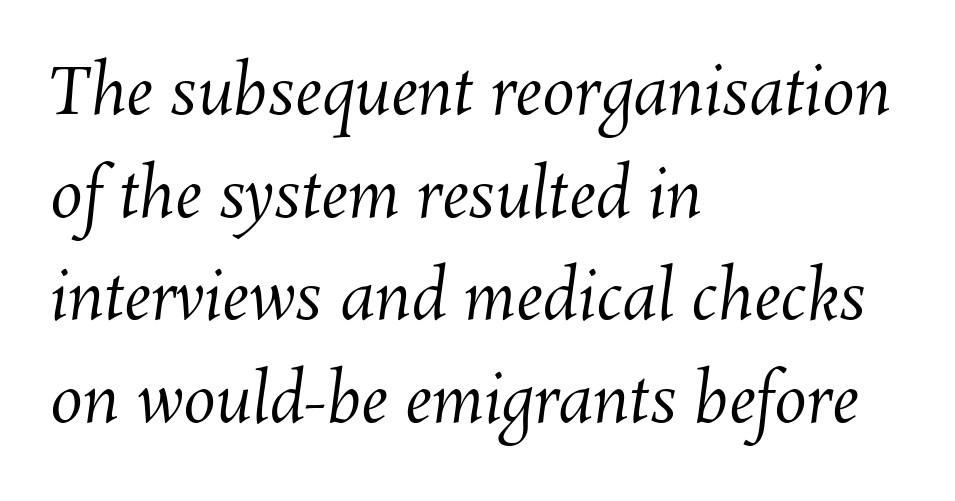
Q: Is the text bold? A: No.
Q: Is the text underlined? A: No.
Q: How is the paragraph aligned? A: Left-aligned.
Q: Is the spacing between letters normal or unusually wide? A: Normal.
Q: Is the spacing between lines tight, normal or loose? A: Normal.
Q: Width (condensed, normal, or wide)? A: Normal.
Q: Stroke contrast? A: Medium.
Q: x-height? A: Medium.
Q: Monospaced? A: No.
